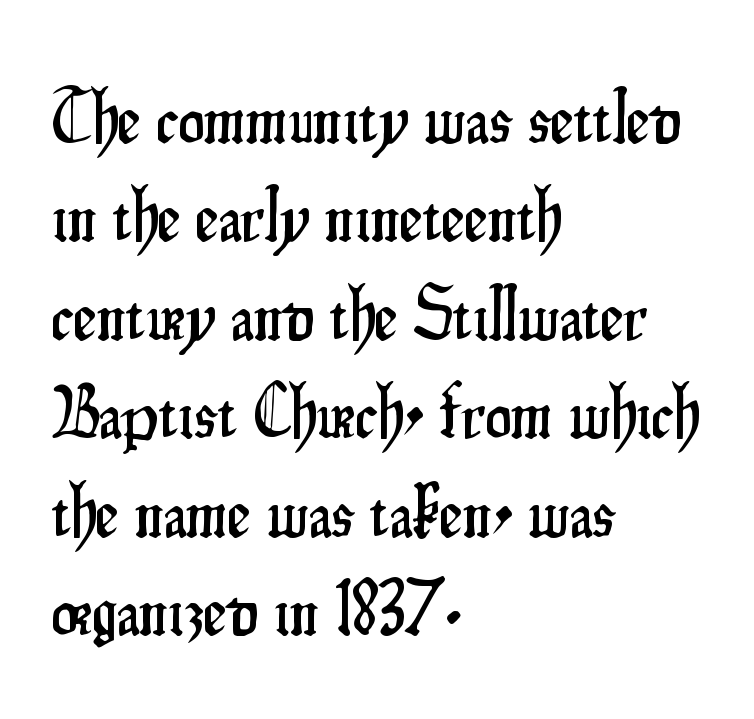
The image shows 74 px condensed sans-serif type, upright; set left-aligned, normal line spacing (1.33x), normal letter spacing, not underlined; low stroke contrast and a small x-height.
